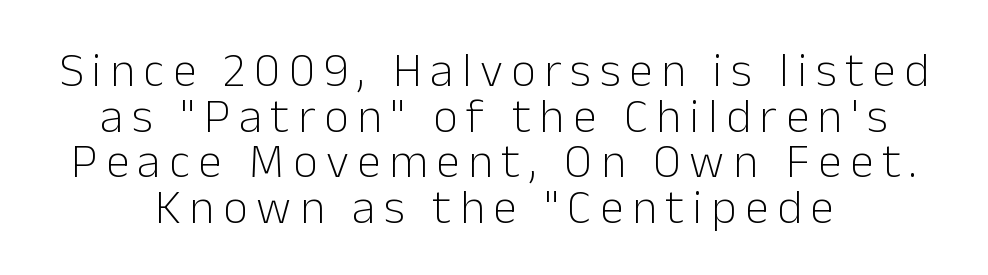
The weight tops out at a normal text grade. Underlining? Definitely not there. Looks like regular typesetting: each glyph gets only the width it needs. The letters stand straight up with perfectly vertical stems.
